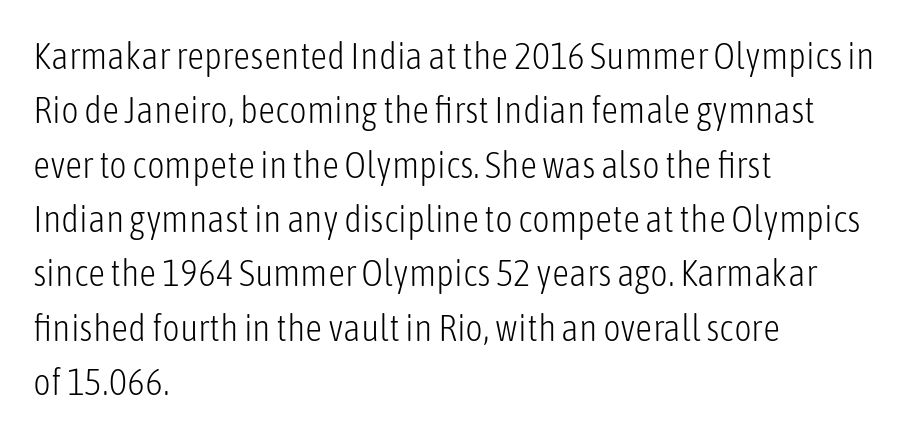
{"serif": "no", "italic": "no", "bold": "no", "weight": "light", "width": "condensed", "stroke_contrast": "low", "x_height": "medium", "monospaced": "no", "underline": "no", "align": "left", "line_spacing": "normal", "line_spacing_ratio": 1.43, "letter_spacing": "normal", "letter_spacing_em": 0.0, "glyph_px": 38}
